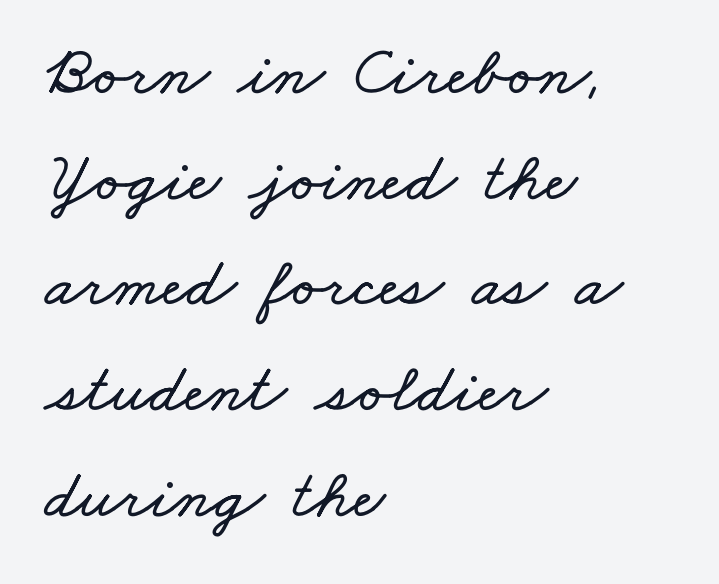
{"width": "wide", "stroke_contrast": "low", "x_height": "small", "monospaced": "no", "underline": "no", "align": "left", "line_spacing": "normal", "line_spacing_ratio": 1.51, "letter_spacing": "normal", "letter_spacing_em": 0.0, "glyph_px": 70}
